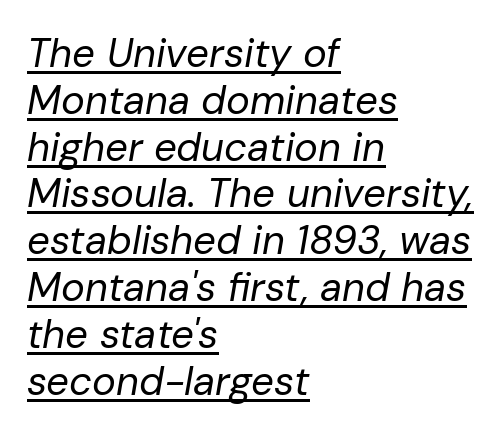
Q: Is the text bold? A: No.
Q: Is the text italic (slanted)? A: Yes, it leans right by about 10 degrees.
Q: Is the text underlined? A: Yes.
Q: How is the paragraph aligned? A: Left-aligned.
Q: Is the spacing between letters normal or unusually wide? A: Normal.
Q: Width (condensed, normal, or wide)? A: Normal.
Q: Stroke contrast? A: Low.
Q: x-height? A: Medium.
Q: Monospaced? A: No.
